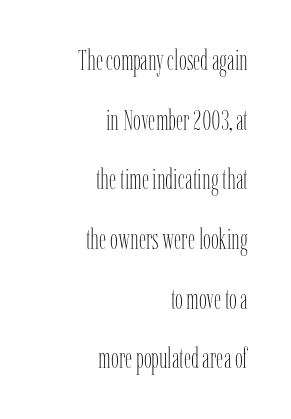
Q: Is the text bold? A: No.
Q: Is the text italic (slanted)? A: No, it is upright.
Q: Is the text underlined? A: No.
Q: How is the paragraph aligned? A: Right-aligned.
Q: Is the spacing between letters normal or unusually wide? A: Normal.
Q: Is the spacing between lines tight, normal or loose? A: Loose.
Q: Width (condensed, normal, or wide)? A: Condensed.
Q: Stroke contrast? A: Low.
Q: x-height? A: Medium.
Q: Monospaced? A: No.
